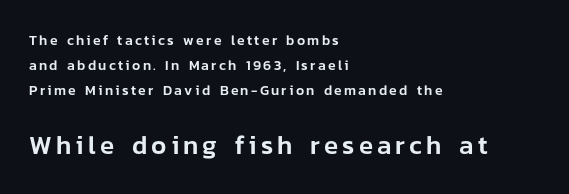
{"italic": "no", "underline": "no", "align": "left", "line_spacing_ratio": 1.79, "larger_block": "second", "size_ratio": 1.86, "glyph_px": 26}
